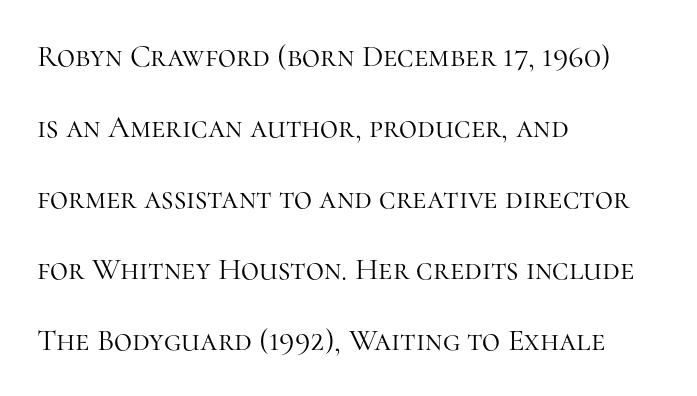
Q: Is the text bold? A: No.
Q: Is the text italic (slanted)? A: No, it is upright.
Q: Is the typeface a serif or a sans-serif typeface? A: Serif.
Q: Is the text underlined? A: No.
Q: How is the paragraph aligned? A: Left-aligned.
Q: Is the spacing between letters normal or unusually wide? A: Normal.
Q: Is the spacing between lines tight, normal or loose? A: Loose.
Q: Width (condensed, normal, or wide)? A: Normal.
Q: Stroke contrast? A: High.
Q: x-height? A: Medium.
Q: Monospaced? A: No.
